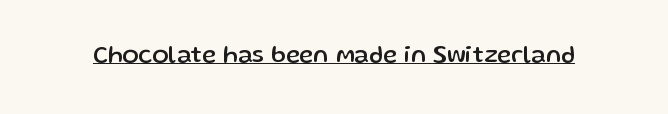
Default kerning and tracking; the words read as compact shapes. Notice how the stems are strictly vertical — no italics here. The glyphs are accompanied by a horizontal stroke just below them.
